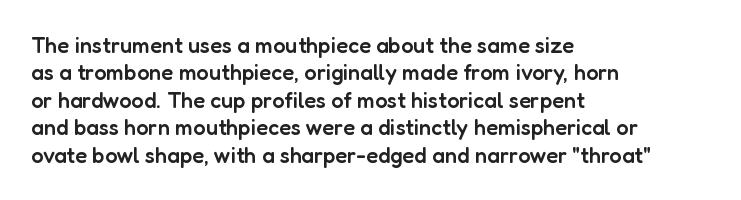
The image shows 22 px text type, upright; set left-aligned, normal line spacing (1.25x), normal letter spacing, not underlined.
